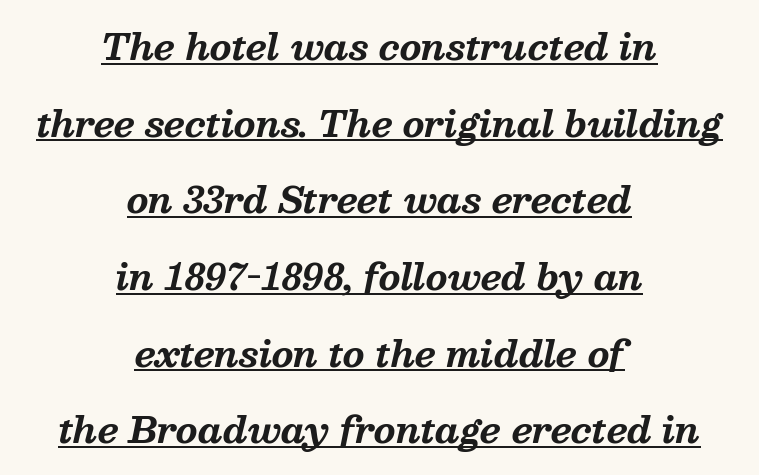
Does the type have serifs? Yes, each stem ends in a small foot. A continuous stroke trails under the words, as in a hyperlink. Is the letter spacing exaggerated? No — it looks like the ordinary default. Strong, thick strokes mark this as bold type. This sample has the flowing, uneven cadence of proportional lettering. The text carries the slant typical of an italic or oblique font.
